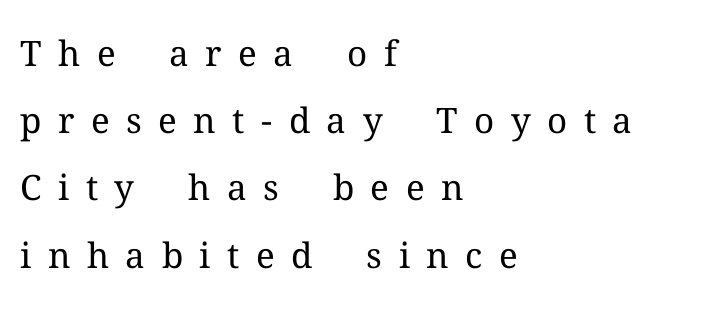
The image shows 35 px regular-weight serif type, upright; set left-aligned, loose line spacing (1.92x), unusually wide letter spacing (+0.47 em), not underlined; medium stroke contrast and a medium x-height.
